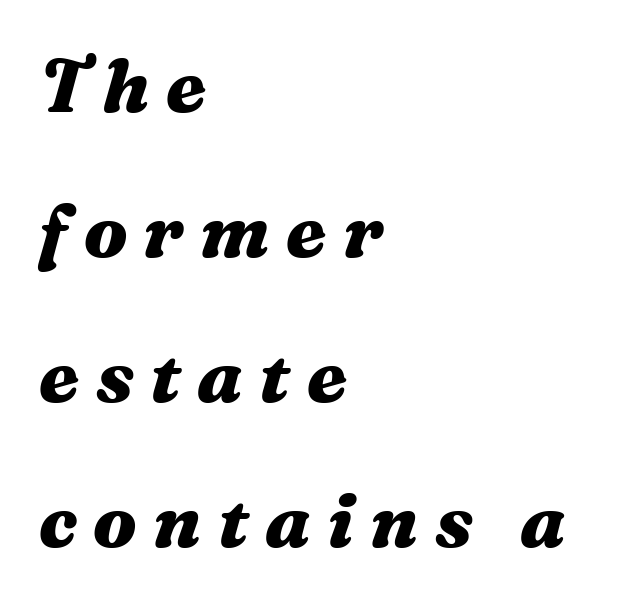
Q: Is the text bold? A: Yes.
Q: Is the text italic (slanted)? A: Yes, it leans right by about 16 degrees.
Q: Is the text underlined? A: No.
Q: How is the paragraph aligned? A: Left-aligned.
Q: Is the spacing between letters normal or unusually wide? A: Unusually wide.
Q: Is the spacing between lines tight, normal or loose? A: Loose.
Q: Width (condensed, normal, or wide)? A: Wide.
Q: Stroke contrast? A: Medium.
Q: x-height? A: Medium.
Q: Monospaced? A: No.
